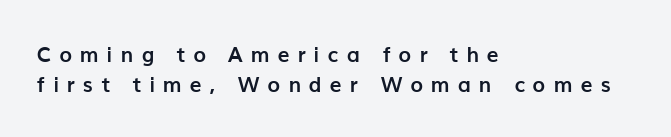
The image shows 21 px bold type, upright; set left-aligned, normal line spacing (1.43x), unusually wide letter spacing (+0.39 em), not underlined.
